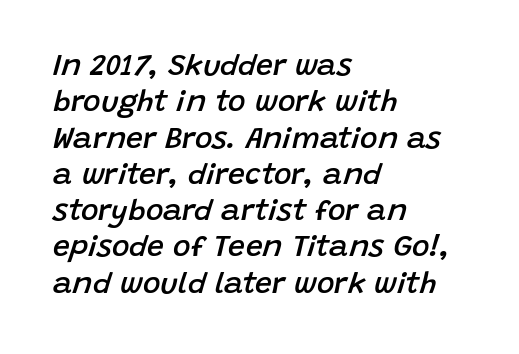
Q: Is the text bold? A: Semi-bold.
Q: Is the text italic (slanted)? A: Yes, it leans right by about 15 degrees.
Q: Is the text underlined? A: No.
Q: How is the paragraph aligned? A: Left-aligned.
Q: Is the spacing between letters normal or unusually wide? A: Normal.
Q: Width (condensed, normal, or wide)? A: Normal.
Q: Stroke contrast? A: Low.
Q: x-height? A: Large.
Q: Monospaced? A: No.
